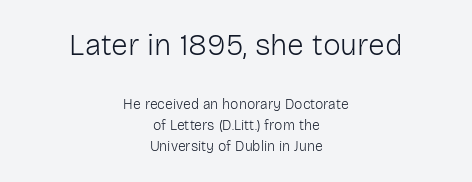
Letterform terminals end flat and unadorned throughout the passage. The emphasis by scale lands on block number one, above. Each letter keeps its own natural width here, so spacing adapts to shape. Alignment: centered.
